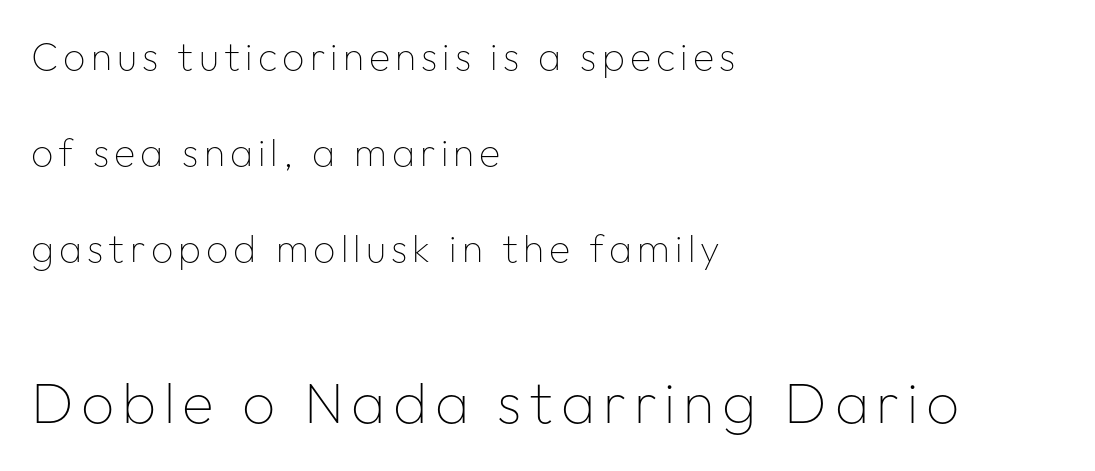
The image shows 58 px thin sans-serif type, upright; set left-aligned, loose line spacing (2.46x), not underlined; the second (bottom) block is 1.49x larger; low stroke contrast and a medium x-height.
